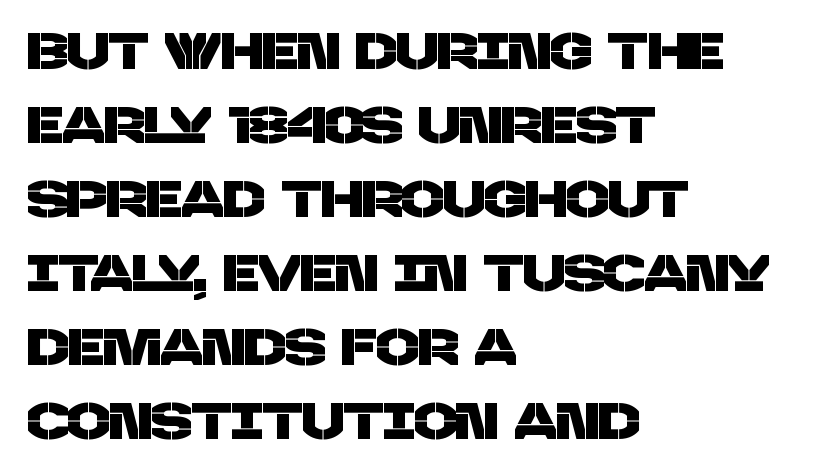
Each word holds together tightly as a unit, with standard inter-letter gaps. Layout note: lines flush left. Observe the absence of serifs on each vertical stroke in this sample. Line spacing here is normal. A typesetter would call this proportional, since set widths differ per character.
